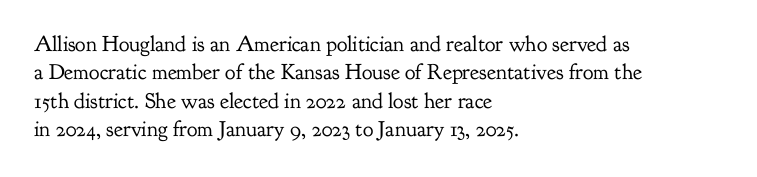
Q: Is the text bold? A: No.
Q: Is the text italic (slanted)? A: No, it is upright.
Q: Is the text underlined? A: No.
Q: How is the paragraph aligned? A: Left-aligned.
Q: Is the spacing between letters normal or unusually wide? A: Normal.
Q: Is the spacing between lines tight, normal or loose? A: Normal.
